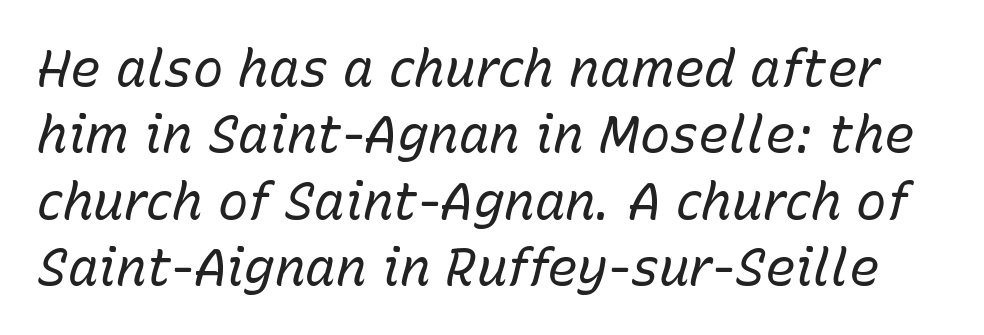
The face looks like a standard text weight, possibly lighter. Just letters on the line, the space beneath them empty. This block has exactly the height ordinary leading produces. Is the letter spacing exaggerated? No — it looks like the ordinary default.
